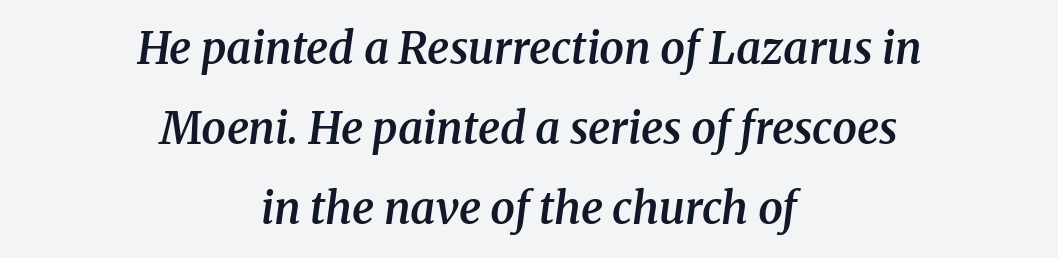
{"serif": "yes", "italic": "yes", "lean": "right", "slant_degrees": 8, "bold": "semi", "weight": "semibold", "width": "normal", "stroke_contrast": "medium", "x_height": "medium", "monospaced": "no", "underline": "no", "align": "center", "line_spacing_ratio": 1.82, "letter_spacing": "normal", "letter_spacing_em": 0.0, "glyph_px": 44}
